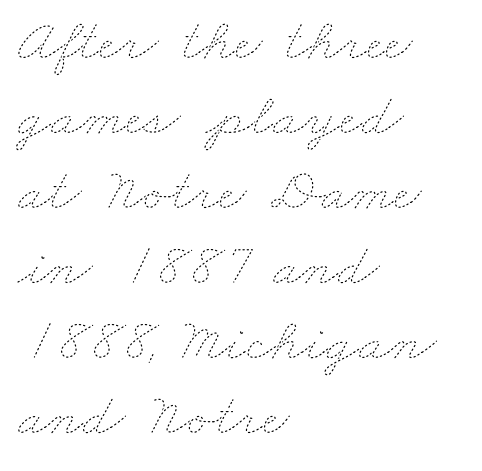
Do the characters align in a grid? No, the font is proportional. The vertical gap from one line to the next is medium. The strokes are not fattened; the text isn't bold. Tracking value appears to be zero — textbook default spacing.
